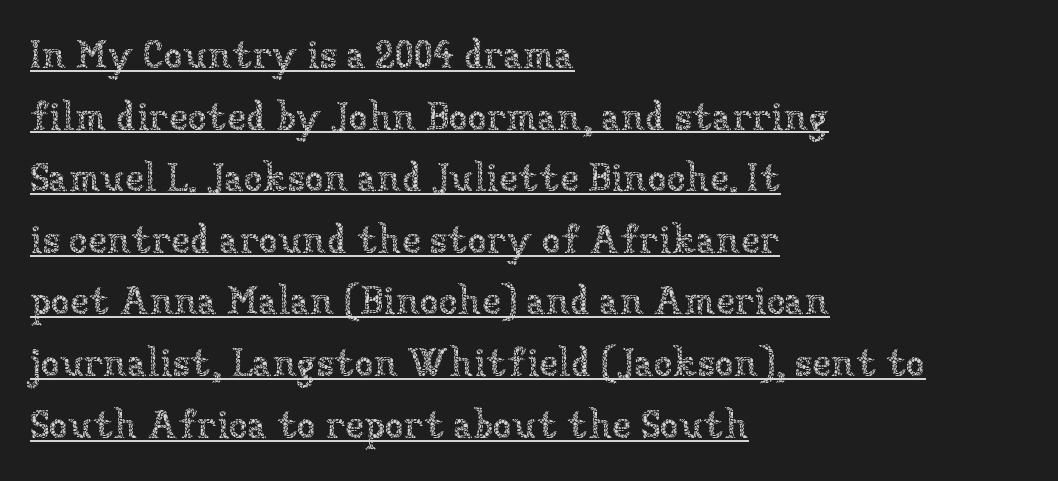
Q: Is the text bold? A: No.
Q: Is the text italic (slanted)? A: No, it is upright.
Q: Is the text underlined? A: Yes.
Q: How is the paragraph aligned? A: Left-aligned.
Q: Is the spacing between letters normal or unusually wide? A: Normal.
Q: Is the spacing between lines tight, normal or loose? A: Normal.
Q: Width (condensed, normal, or wide)? A: Normal.
Q: Stroke contrast? A: Low.
Q: x-height? A: Medium.
Q: Monospaced? A: No.
